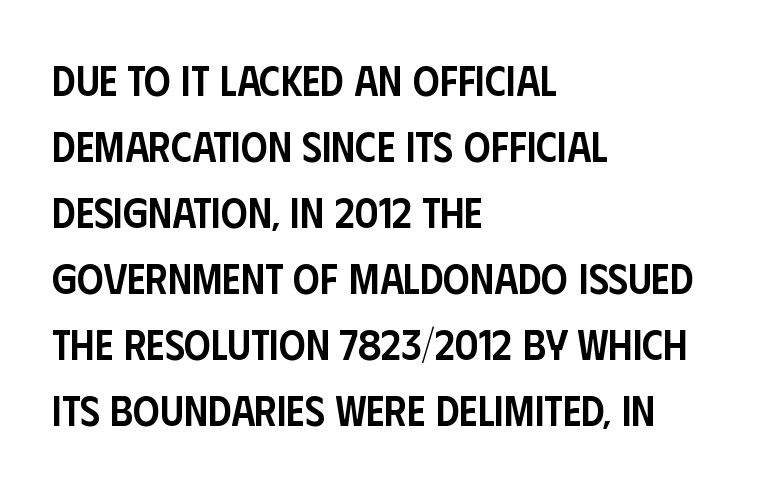
The characters look somewhat weighty, a semibold short of true bold. The glyphs are unaccompanied by any horizontal stroke below them. Spacing verdict: proportional, widths tailored to each character. Does extra space separate the letters? No, they use regular spacing. It's the straight-up-and-down kind of type.
